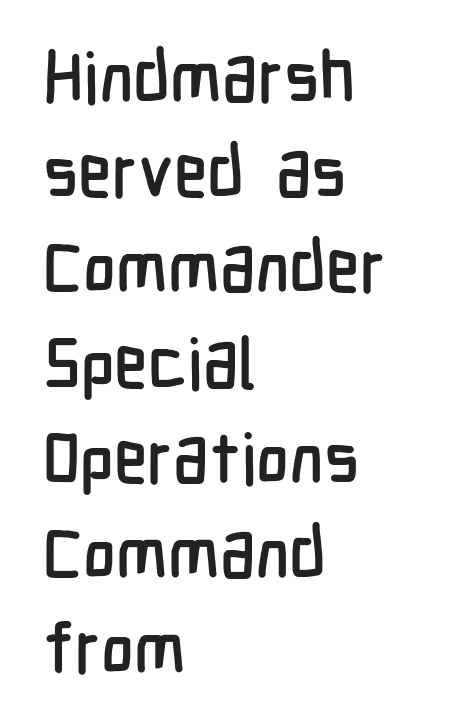
Q: Is the text italic (slanted)? A: No, it is upright.
Q: Is the typeface a serif or a sans-serif typeface? A: Sans-serif.
Q: Is the text underlined? A: No.
Q: How is the paragraph aligned? A: Left-aligned.
Q: Is the spacing between letters normal or unusually wide? A: Normal.
Q: Is the spacing between lines tight, normal or loose? A: Normal.
Q: Width (condensed, normal, or wide)? A: Condensed.
Q: Stroke contrast? A: Low.
Q: x-height? A: Medium.
Q: Monospaced? A: No.
